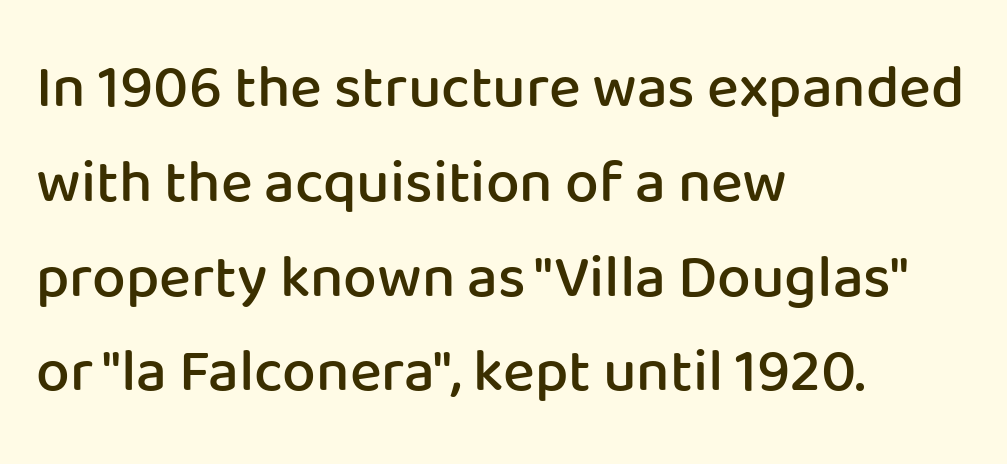
Q: Is the text bold? A: Semi-bold.
Q: Is the text italic (slanted)? A: No, it is upright.
Q: Is the typeface a serif or a sans-serif typeface? A: Sans-serif.
Q: Is the text underlined? A: No.
Q: How is the paragraph aligned? A: Left-aligned.
Q: Is the spacing between letters normal or unusually wide? A: Normal.
Q: Is the spacing between lines tight, normal or loose? A: Normal.
Q: Width (condensed, normal, or wide)? A: Normal.
Q: Stroke contrast? A: Low.
Q: x-height? A: Medium.
Q: Monospaced? A: No.
